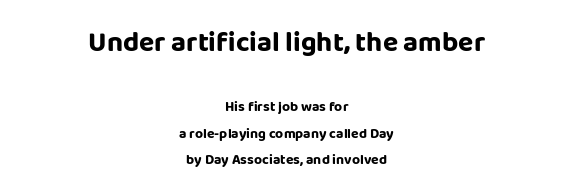
Q: Is the text bold? A: Yes.
Q: Is the text italic (slanted)? A: No, it is upright.
Q: Is the typeface a serif or a sans-serif typeface? A: Sans-serif.
Q: Is the text underlined? A: No.
Q: How is the paragraph aligned? A: Centered.
Q: Is the spacing between letters normal or unusually wide? A: Normal.
Q: Which block of text is set in a larger size, the first (top) or the second (bottom)? A: The first (top) one.
Q: Width (condensed, normal, or wide)? A: Normal.
Q: Stroke contrast? A: Low.
Q: x-height? A: Large.
Q: Monospaced? A: No.
